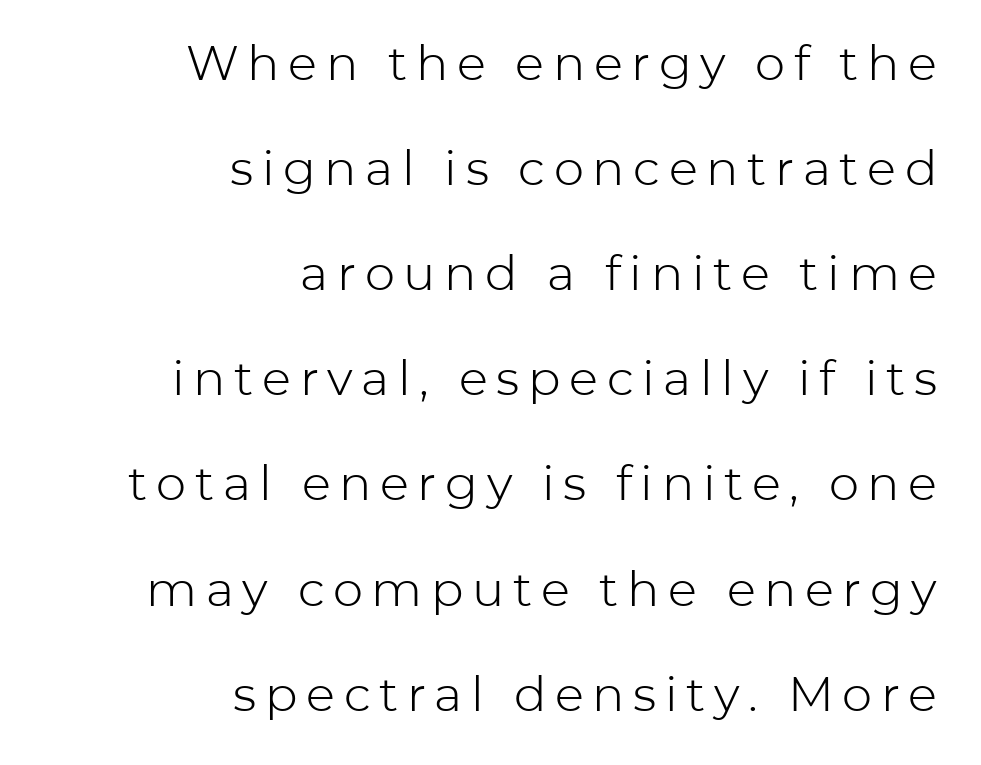
The image shows 48 px light sans-serif type, upright; set right-aligned, loose line spacing (2.19x), not underlined; low stroke contrast and a medium x-height.
